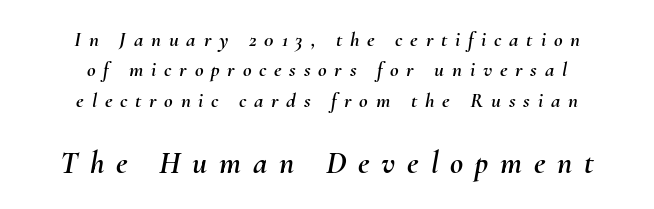
{"italic": "yes", "lean": "right", "slant_degrees": 10, "width": "normal", "stroke_contrast": "medium", "x_height": "small", "monospaced": "no", "underline": "no", "align": "center", "line_spacing": "normal", "line_spacing_ratio": 1.45, "letter_spacing": "wide", "letter_spacing_em": 0.37, "larger_block": "second", "size_ratio": 1.52, "glyph_px": 32}
